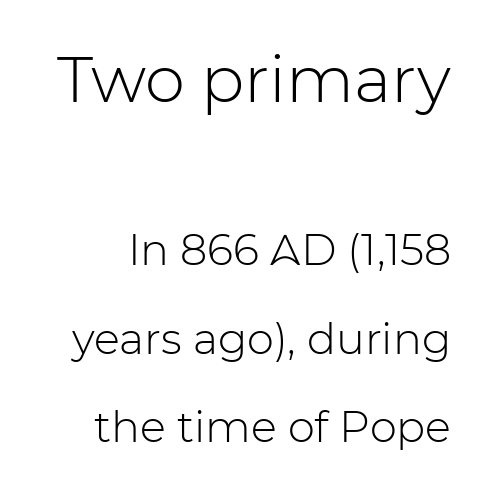
The image shows 64 px light sans-serif type, upright; set loose line spacing (2.06x), normal letter spacing, not underlined; the first (top) block is 1.49x larger; low stroke contrast and a medium x-height.
